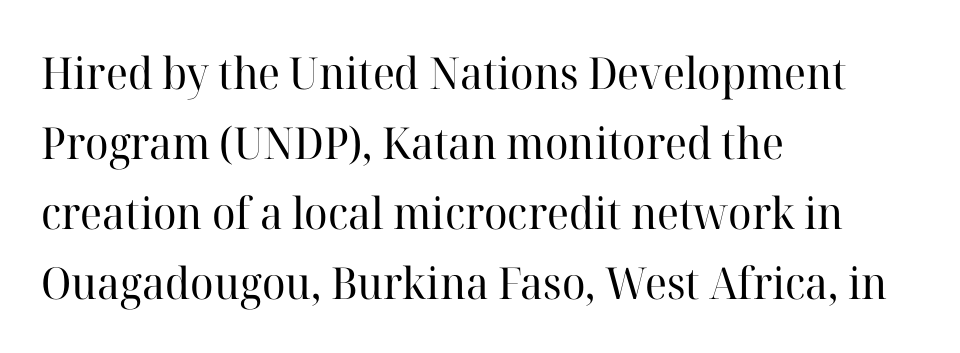
Q: Is the text bold? A: No.
Q: Is the text italic (slanted)? A: No, it is upright.
Q: Is the typeface a serif or a sans-serif typeface? A: Serif.
Q: Is the text underlined? A: No.
Q: How is the paragraph aligned? A: Left-aligned.
Q: Is the spacing between letters normal or unusually wide? A: Normal.
Q: Is the spacing between lines tight, normal or loose? A: Normal.
Q: Width (condensed, normal, or wide)? A: Normal.
Q: Stroke contrast? A: High.
Q: x-height? A: Medium.
Q: Monospaced? A: No.
